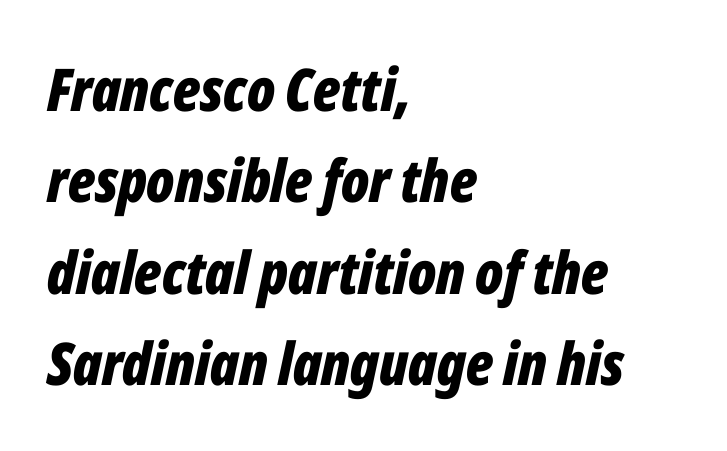
The image shows 59 px bold, condensed type, italic (leaning right); set left-aligned, normal line spacing (1.55x), normal letter spacing, not underlined; low stroke contrast and a medium x-height.
